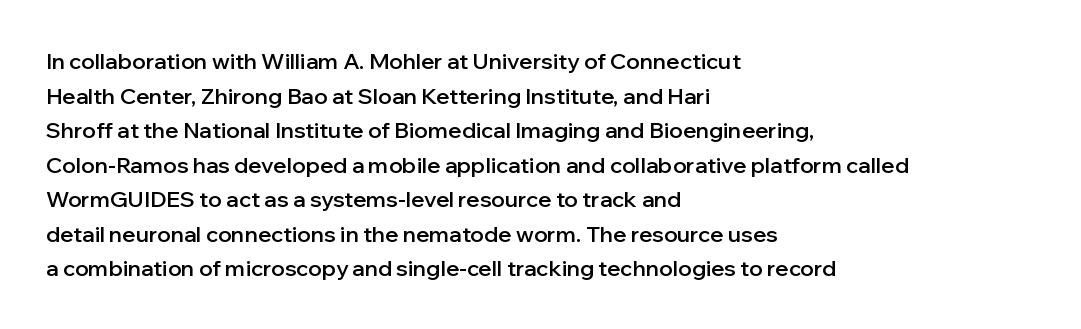
Q: Is the text bold? A: Semi-bold.
Q: Is the text italic (slanted)? A: No, it is upright.
Q: Is the text underlined? A: No.
Q: How is the paragraph aligned? A: Left-aligned.
Q: Is the spacing between letters normal or unusually wide? A: Normal.
Q: Is the spacing between lines tight, normal or loose? A: Normal.
